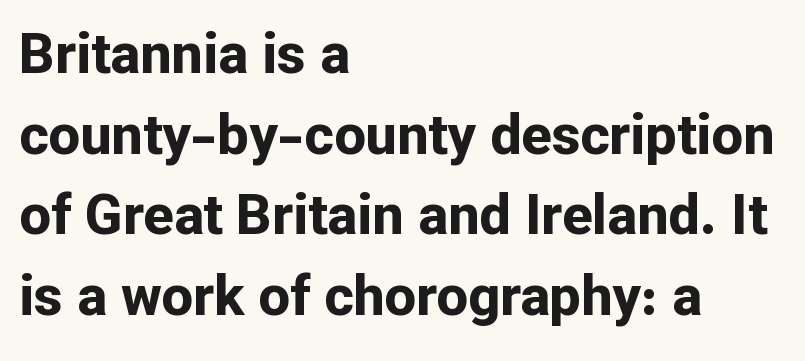
Q: Is the text bold? A: Yes.
Q: Is the text italic (slanted)? A: No, it is upright.
Q: Is the typeface a serif or a sans-serif typeface? A: Sans-serif.
Q: Is the text underlined? A: No.
Q: How is the paragraph aligned? A: Left-aligned.
Q: Is the spacing between letters normal or unusually wide? A: Normal.
Q: Is the spacing between lines tight, normal or loose? A: Normal.
Q: Width (condensed, normal, or wide)? A: Normal.
Q: Stroke contrast? A: Low.
Q: x-height? A: Medium.
Q: Monospaced? A: No.
